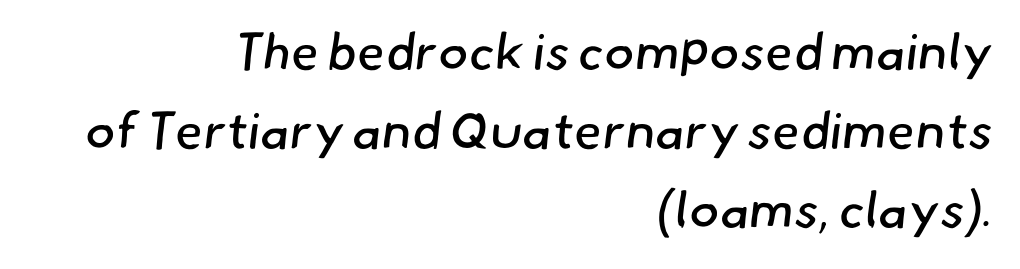
The image shows 51 px regular-weight sans-serif type; set right-aligned, normal line spacing (1.55x), normal letter spacing, not underlined; low stroke contrast and a small x-height.
